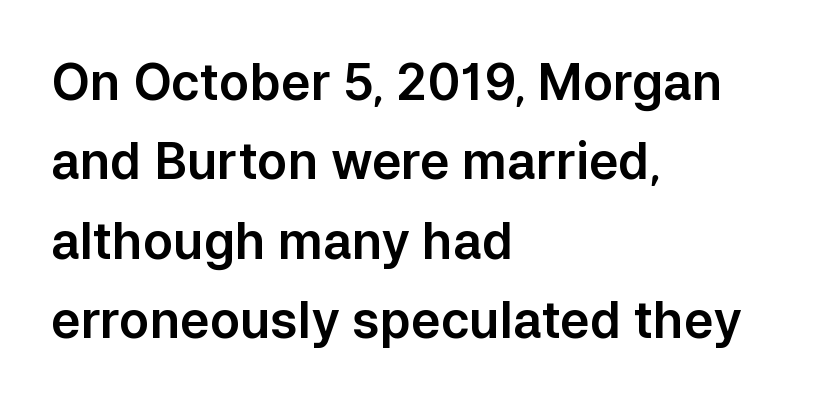
Q: Is the text italic (slanted)? A: No, it is upright.
Q: Is the typeface a serif or a sans-serif typeface? A: Sans-serif.
Q: Is the text underlined? A: No.
Q: How is the paragraph aligned? A: Left-aligned.
Q: Is the spacing between letters normal or unusually wide? A: Normal.
Q: Is the spacing between lines tight, normal or loose? A: Normal.
Q: Width (condensed, normal, or wide)? A: Normal.
Q: Stroke contrast? A: Low.
Q: x-height? A: Medium.
Q: Monospaced? A: No.
